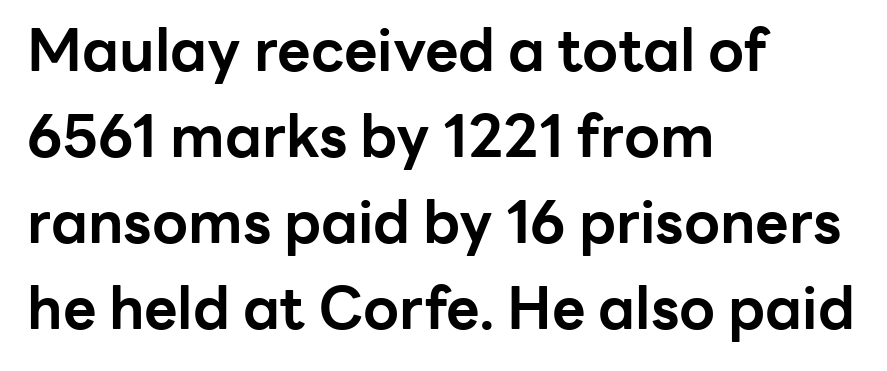
{"serif": "no", "italic": "no", "bold": "yes", "weight": "bold", "width": "normal", "stroke_contrast": "low", "x_height": "medium", "monospaced": "no", "underline": "no", "align": "left", "line_spacing": "normal", "line_spacing_ratio": 1.48, "letter_spacing": "normal", "letter_spacing_em": 0.0, "glyph_px": 58}
